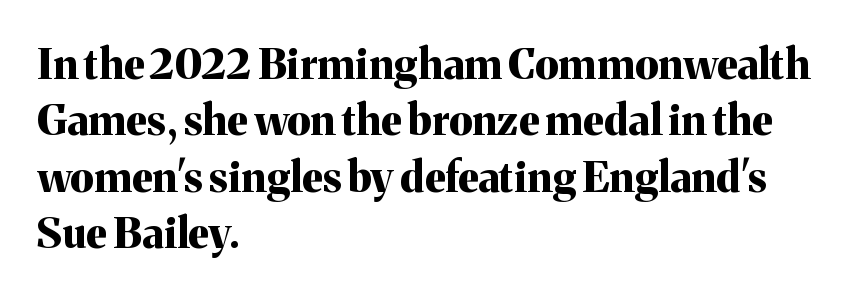
Q: Is the text bold? A: Yes.
Q: Is the text italic (slanted)? A: No, it is upright.
Q: Is the typeface a serif or a sans-serif typeface? A: Serif.
Q: Is the text underlined? A: No.
Q: How is the paragraph aligned? A: Left-aligned.
Q: Is the spacing between letters normal or unusually wide? A: Normal.
Q: Is the spacing between lines tight, normal or loose? A: Normal.
Q: Width (condensed, normal, or wide)? A: Normal.
Q: Stroke contrast? A: Medium.
Q: x-height? A: Medium.
Q: Monospaced? A: No.
